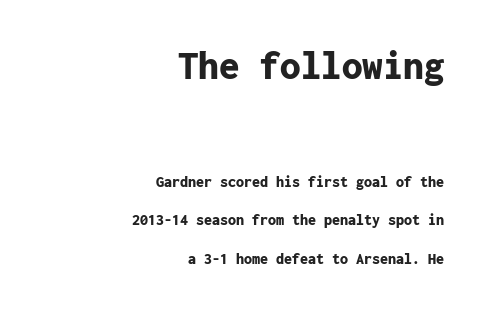
Q: Is the text bold? A: Yes.
Q: Is the text italic (slanted)? A: No, it is upright.
Q: Is the typeface a serif or a sans-serif typeface? A: Sans-serif.
Q: Is the text underlined? A: No.
Q: How is the paragraph aligned? A: Right-aligned.
Q: Is the spacing between letters normal or unusually wide? A: Normal.
Q: Is the spacing between lines tight, normal or loose? A: Loose.
Q: Which block of text is set in a larger size, the first (top) or the second (bottom)? A: The first (top) one.
Q: Width (condensed, normal, or wide)? A: Normal.
Q: Stroke contrast? A: Low.
Q: x-height? A: Medium.
Q: Monospaced? A: Yes.
